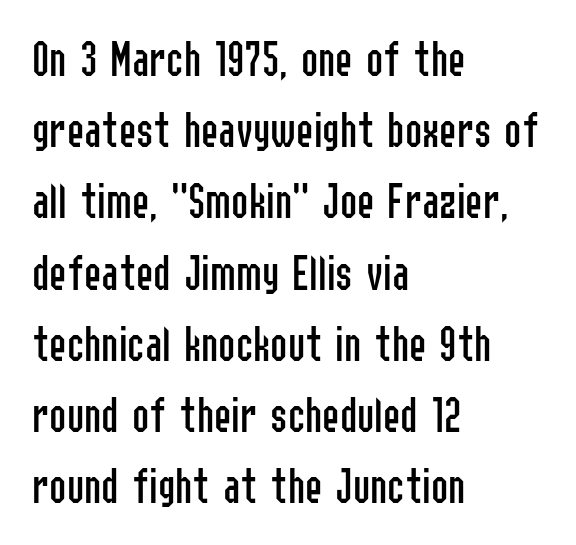
Posture: upright roman. Students, observe: this is what conventionally led text looks like. The weight tops out at a normal text grade. This rendering employs a face without finishing strokes, i.e., a sans-serif. The passage shown is not underscored anywhere.
